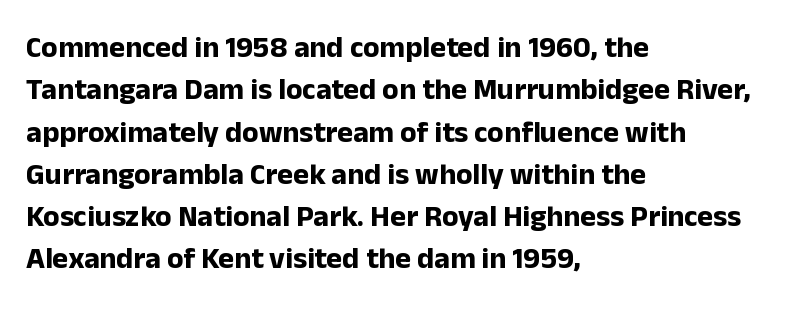
The face used here is a sans, in the tradition of grotesques and geometrics. Style check: upright. In terms of leading, this rendering sits right in the middle. The space directly below the letters is spotless. Looks like regular typesetting: each glyph gets only the width it needs.
